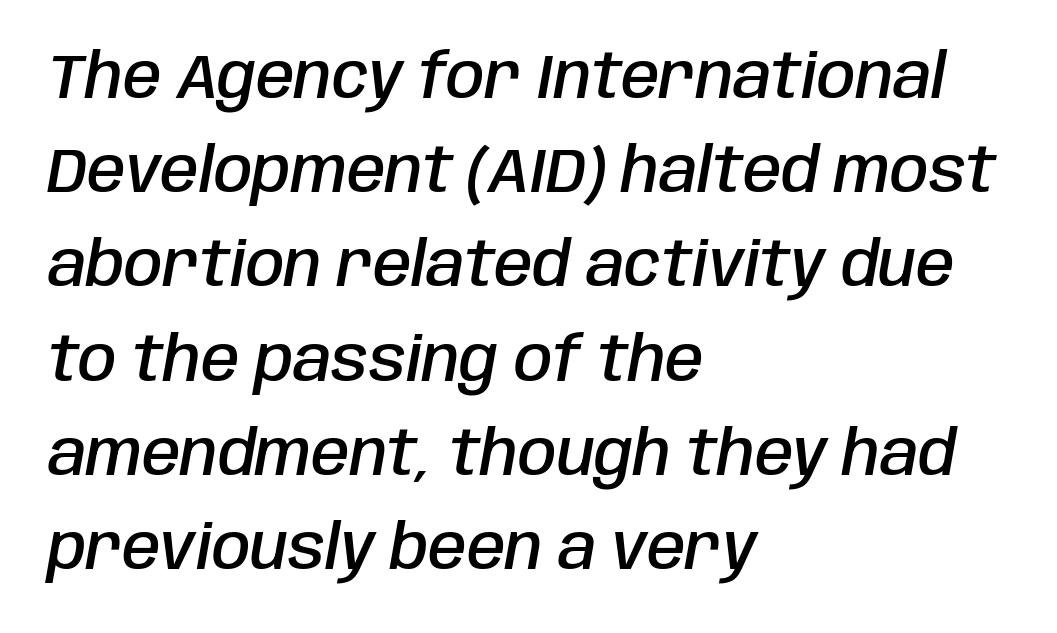
Q: Is the text bold? A: Semi-bold.
Q: Is the text italic (slanted)? A: Yes, it leans right by about 10 degrees.
Q: Is the text underlined? A: No.
Q: How is the paragraph aligned? A: Left-aligned.
Q: Is the spacing between letters normal or unusually wide? A: Normal.
Q: Is the spacing between lines tight, normal or loose? A: Normal.
Q: Width (condensed, normal, or wide)? A: Condensed.
Q: Stroke contrast? A: Low.
Q: x-height? A: Large.
Q: Monospaced? A: No.
